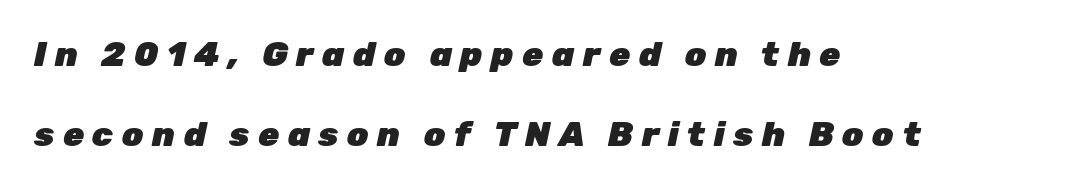
Q: Is the text bold? A: Yes.
Q: Is the text italic (slanted)? A: Yes, it leans right by about 12 degrees.
Q: Is the text underlined? A: No.
Q: How is the paragraph aligned? A: Left-aligned.
Q: Is the spacing between letters normal or unusually wide? A: Unusually wide.
Q: Is the spacing between lines tight, normal or loose? A: Loose.
Q: Width (condensed, normal, or wide)? A: Normal.
Q: Stroke contrast? A: Low.
Q: x-height? A: Medium.
Q: Monospaced? A: No.
